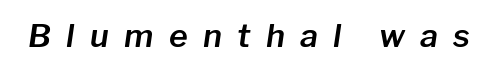
{"italic": "yes", "lean": "right", "slant_degrees": 8, "width": "normal", "stroke_contrast": "low", "x_height": "medium", "monospaced": "no", "underline": "no", "letter_spacing": "wide", "letter_spacing_em": 0.48, "glyph_px": 32}
